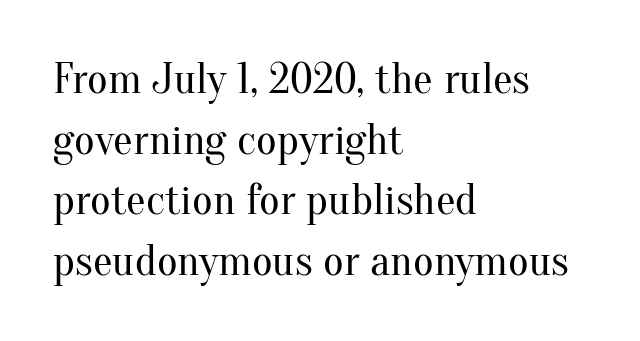
The passage is arranged the way most books set body copy — flush left. The font's upright variant was chosen for this text. Look at the bottom of the vertical strokes: they flare into serifs here. Summary of weight: not heavy and not bold.
